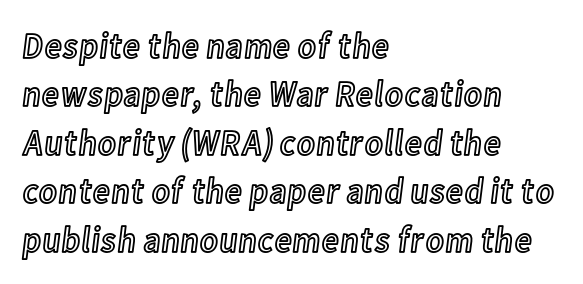
The image shows 37 px condensed type; set left-aligned, normal line spacing (1.31x), normal letter spacing, not underlined; a medium x-height.
